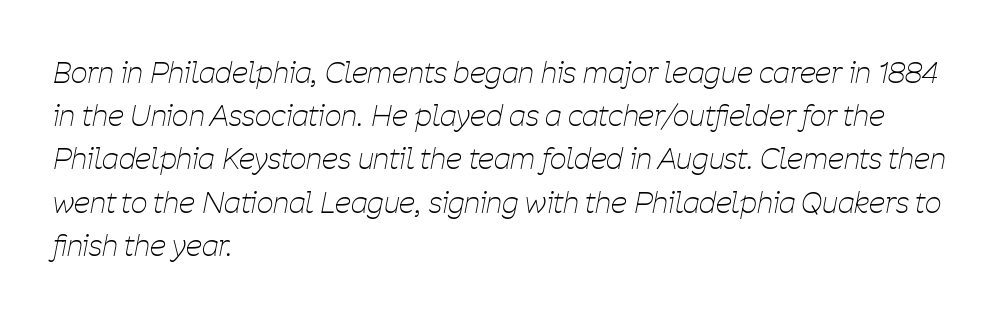
The image shows 29 px thin, condensed type, italic (leaning right); set left-aligned, normal line spacing (1.49x), normal letter spacing, not underlined; low stroke contrast and a medium x-height.
